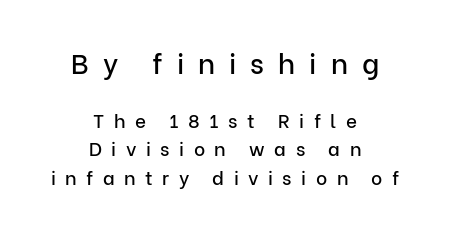
{"serif": "no", "italic": "no", "width": "normal", "stroke_contrast": "low", "x_height": "medium", "monospaced": "no", "underline": "no", "align": "center", "line_spacing": "normal", "line_spacing_ratio": 1.51, "letter_spacing": "wide", "letter_spacing_em": 0.5, "larger_block": "first", "size_ratio": 1.47, "glyph_px": 28}
